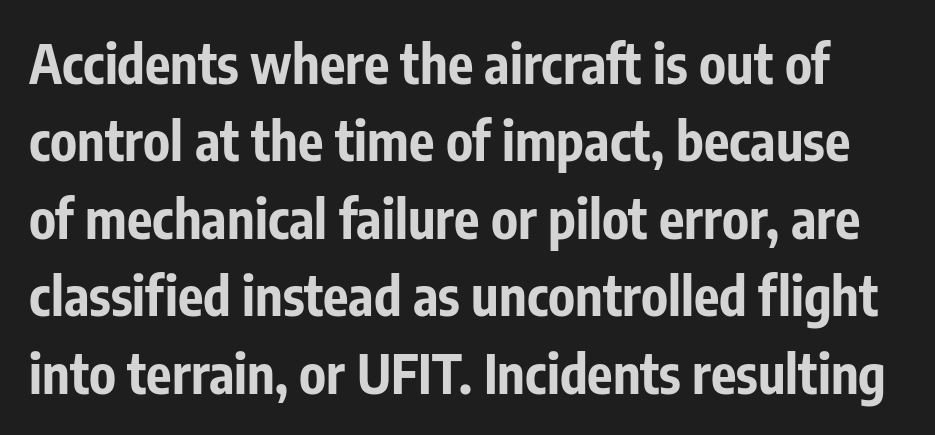
{"serif": "no", "italic": "no", "bold": "yes", "weight": "bold", "width": "condensed", "stroke_contrast": "low", "x_height": "medium", "monospaced": "no", "underline": "no", "line_spacing": "normal", "line_spacing_ratio": 1.46, "letter_spacing": "normal", "letter_spacing_em": 0.0, "glyph_px": 53}
